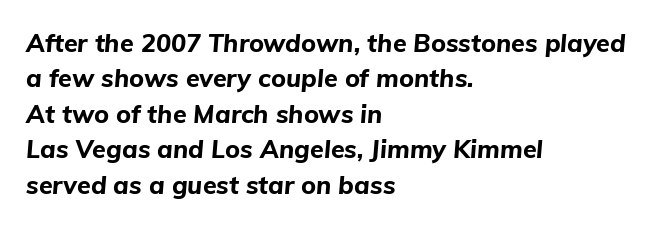
Q: Is the text bold? A: Yes.
Q: Is the text italic (slanted)? A: Yes, it leans right by about 5 degrees.
Q: Is the text underlined? A: No.
Q: How is the paragraph aligned? A: Left-aligned.
Q: Is the spacing between letters normal or unusually wide? A: Normal.
Q: Is the spacing between lines tight, normal or loose? A: Normal.
